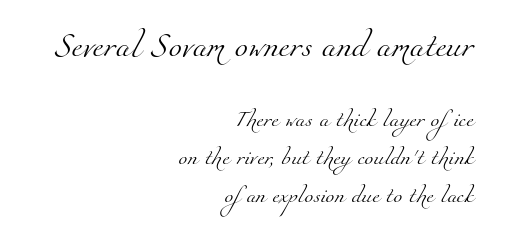
Q: Is the text bold? A: No.
Q: Is the text underlined? A: No.
Q: How is the paragraph aligned? A: Right-aligned.
Q: Is the spacing between letters normal or unusually wide? A: Normal.
Q: Is the spacing between lines tight, normal or loose? A: Loose.
Q: Which block of text is set in a larger size, the first (top) or the second (bottom)? A: The first (top) one.
